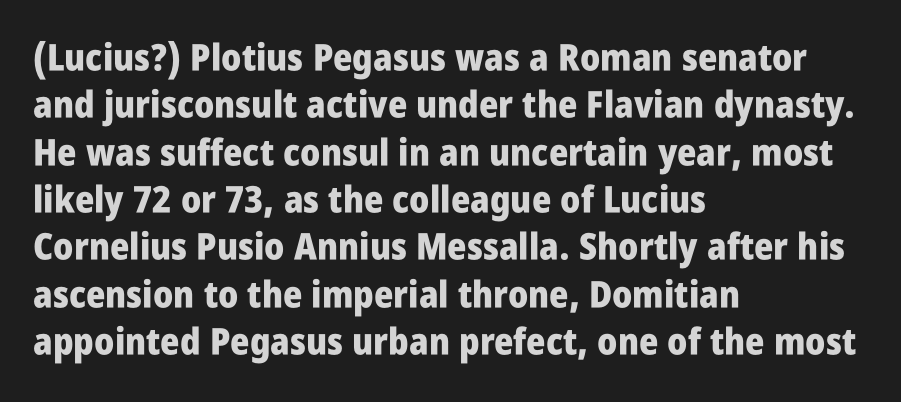
{"serif": "no", "italic": "no", "bold": "yes", "weight": "heavy", "width": "condensed", "stroke_contrast": "low", "x_height": "large", "monospaced": "no", "underline": "no", "align": "left", "line_spacing": "normal", "line_spacing_ratio": 1.28, "letter_spacing": "normal", "letter_spacing_em": 0.0, "glyph_px": 37}
